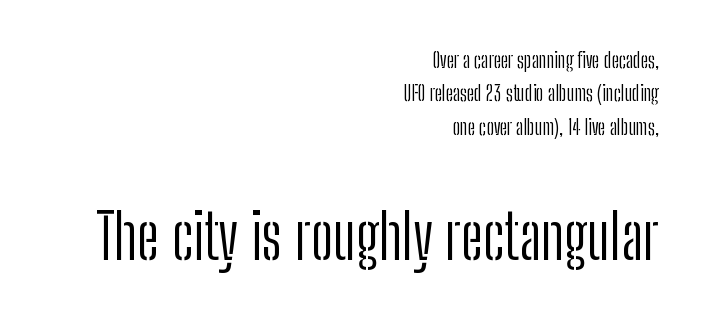
The image shows 63 px light, condensed sans-serif type, upright; set right-aligned, normal line spacing (1.59x), normal letter spacing, not underlined; the second (bottom) block is 3.0x larger; low stroke contrast and a medium x-height.
